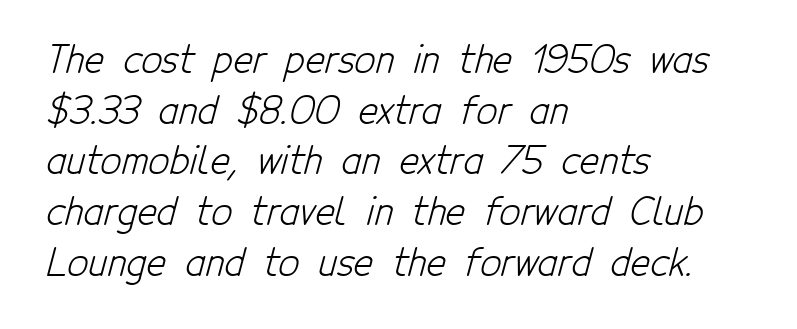
The image shows 37 px light, condensed sans-serif type; set left-aligned, normal line spacing (1.37x), normal letter spacing, not underlined; low stroke contrast and a medium x-height.
